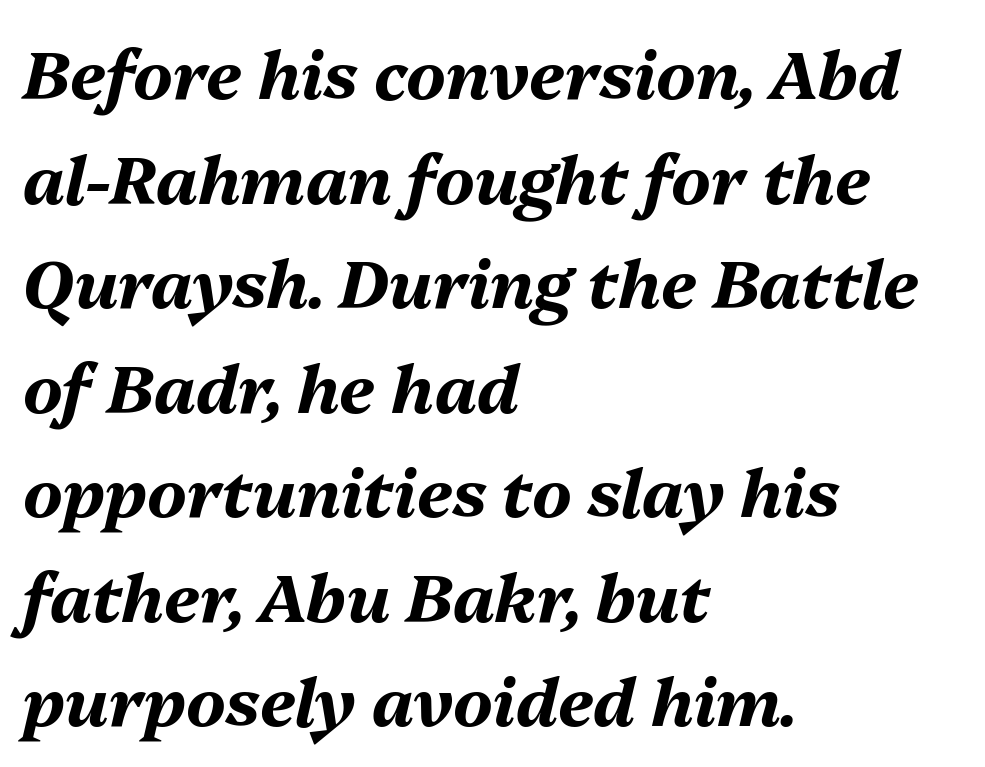
The image shows 67 px bold type, italic (leaning right); set left-aligned, normal line spacing (1.56x), normal letter spacing, not underlined; medium stroke contrast and a medium x-height.
